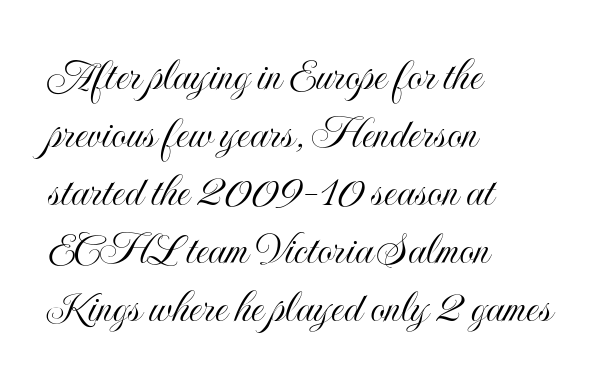
Q: Is the text italic (slanted)? A: Yes.
Q: Is the text underlined? A: No.
Q: How is the paragraph aligned? A: Left-aligned.
Q: Is the spacing between letters normal or unusually wide? A: Normal.
Q: Width (condensed, normal, or wide)? A: Condensed.
Q: x-height? A: Small.
Q: Monospaced? A: No.
